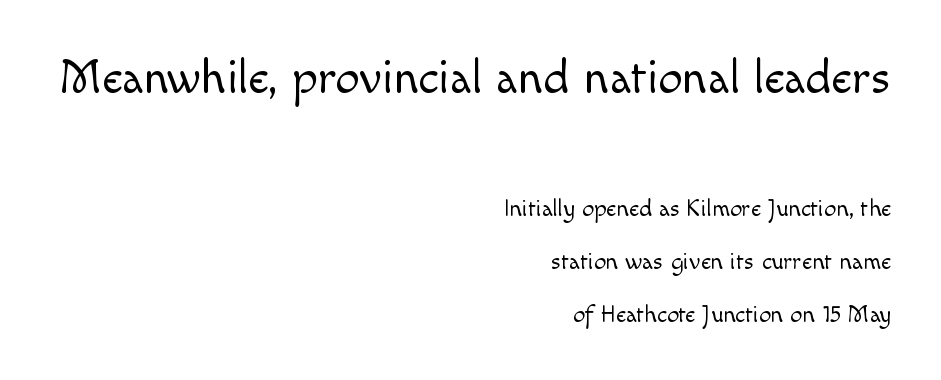
Q: Is the text bold? A: No.
Q: Is the text italic (slanted)? A: No, it is upright.
Q: Is the typeface a serif or a sans-serif typeface? A: Sans-serif.
Q: Is the text underlined? A: No.
Q: How is the paragraph aligned? A: Right-aligned.
Q: Is the spacing between letters normal or unusually wide? A: Normal.
Q: Is the spacing between lines tight, normal or loose? A: Loose.
Q: Which block of text is set in a larger size, the first (top) or the second (bottom)? A: The first (top) one.
Q: Width (condensed, normal, or wide)? A: Normal.
Q: x-height? A: Small.
Q: Monospaced? A: No.
